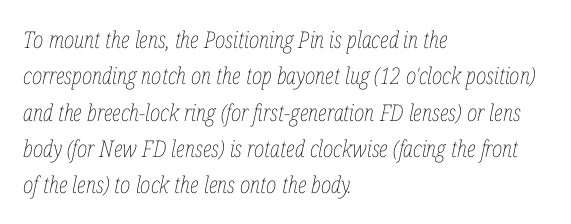
The image shows 23 px text type, italic (leaning right); set left-aligned, normal line spacing (1.58x), normal letter spacing, not underlined.
